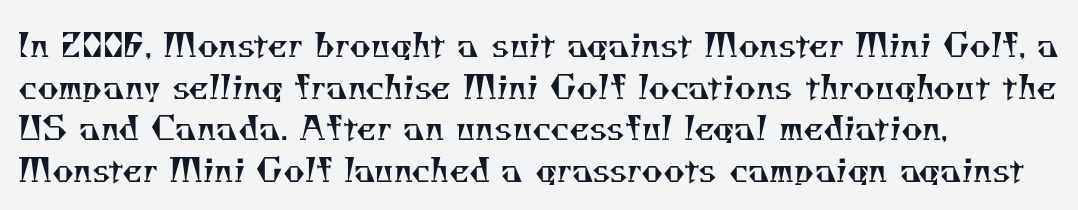
{"serif": "yes", "bold": "no", "weight": "regular", "width": "normal", "stroke_contrast": "medium", "x_height": "small", "monospaced": "no", "underline": "no", "align": "left", "line_spacing": "normal", "line_spacing_ratio": 1.26, "letter_spacing": "normal", "letter_spacing_em": 0.0, "glyph_px": 33}
